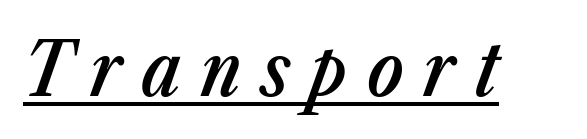
The image shows 75 px semibold, condensed type, italic (leaning right); set unusually wide letter spacing (+0.26 em), underlined; low stroke contrast and a medium x-height.
